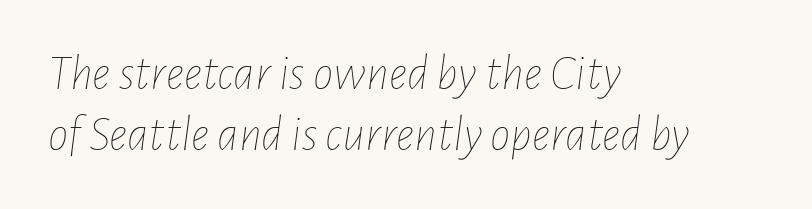
The image shows 51 px thin, condensed type, italic (leaning right); set left-aligned, line spacing 1.19x, normal letter spacing, not underlined; low stroke contrast and a medium x-height.
